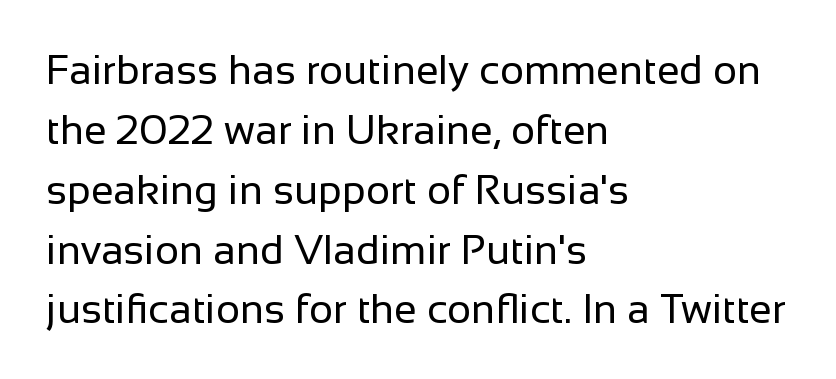
The image shows 41 px regular-weight sans-serif type, upright; set left-aligned, normal line spacing (1.46x), normal letter spacing, not underlined; low stroke contrast and a medium x-height.
